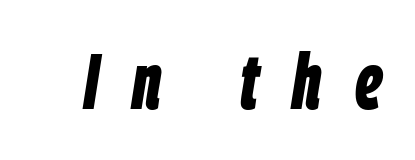
Q: Is the text bold? A: Yes.
Q: Is the text italic (slanted)? A: Yes, it leans right by about 9 degrees.
Q: Is the text underlined? A: No.
Q: Is the spacing between letters normal or unusually wide? A: Unusually wide.
Q: Width (condensed, normal, or wide)? A: Condensed.
Q: Stroke contrast? A: Low.
Q: x-height? A: Large.
Q: Monospaced? A: No.
